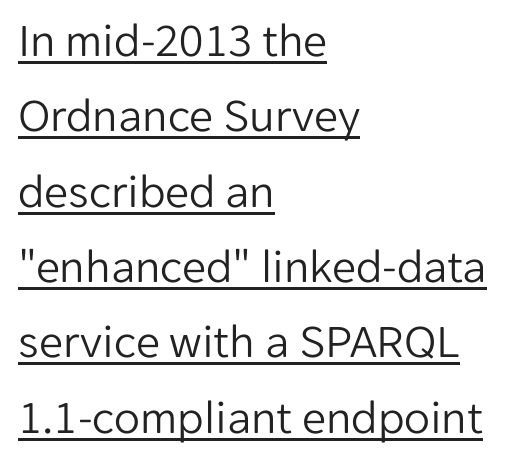
How would I describe the line gaps? Plain and ordinary. Look at the tracking — it's just the regular setting, nothing added. Looks like someone drew a line under every word here. The designer went with a sans here, leaving each stem footless.
